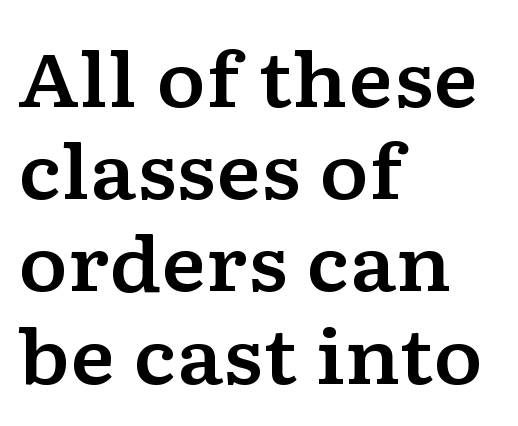
{"serif": "yes", "italic": "no", "width": "wide", "stroke_contrast": "low", "x_height": "medium", "monospaced": "no", "underline": "no", "align": "left", "line_spacing_ratio": 1.23, "letter_spacing": "normal", "letter_spacing_em": 0.0, "glyph_px": 75}
